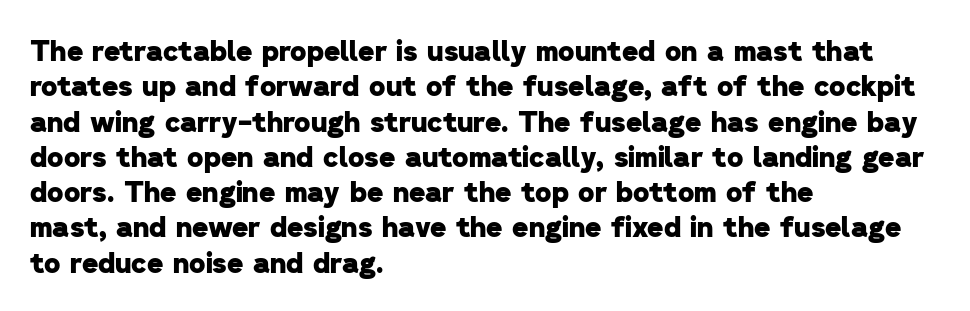
The image shows 28 px heavy sans-serif type; set left-aligned, normal line spacing (1.26x), normal letter spacing, not underlined; low stroke contrast and a medium x-height.
